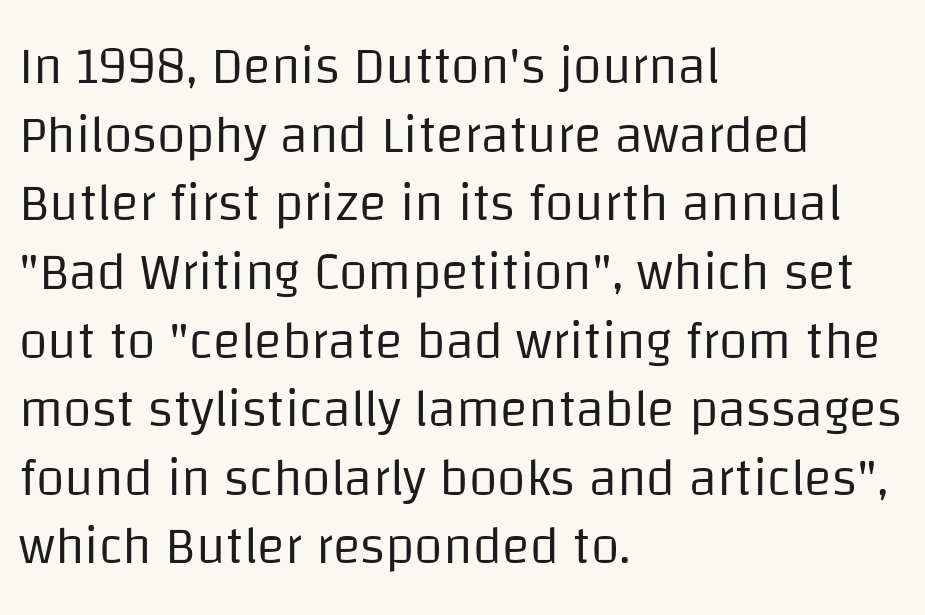
{"serif": "no", "italic": "no", "bold": "no", "weight": "regular", "width": "normal", "stroke_contrast": "low", "x_height": "large", "monospaced": "no", "underline": "no", "align": "left", "line_spacing": "normal", "line_spacing_ratio": 1.32, "letter_spacing": "normal", "letter_spacing_em": 0.0, "glyph_px": 52}
